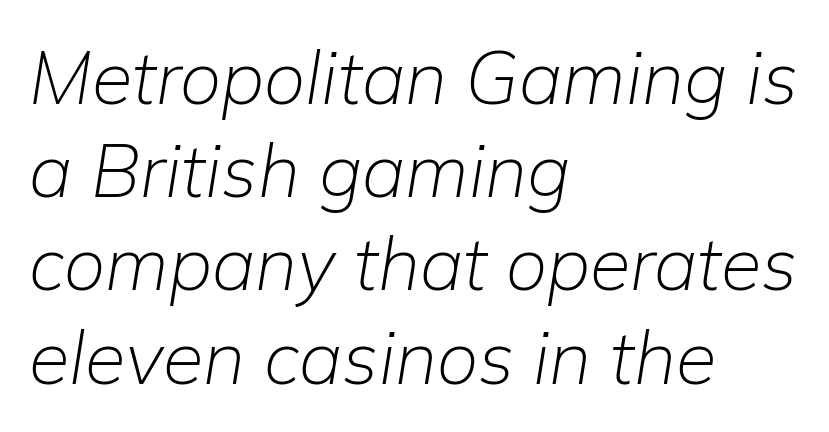
{"italic": "yes", "lean": "right", "slant_degrees": 9, "bold": "no", "weight": "light", "width": "normal", "stroke_contrast": "low", "x_height": "medium", "monospaced": "no", "underline": "no", "align": "left", "line_spacing": "normal", "line_spacing_ratio": 1.26, "letter_spacing": "normal", "letter_spacing_em": 0.0, "glyph_px": 74}
